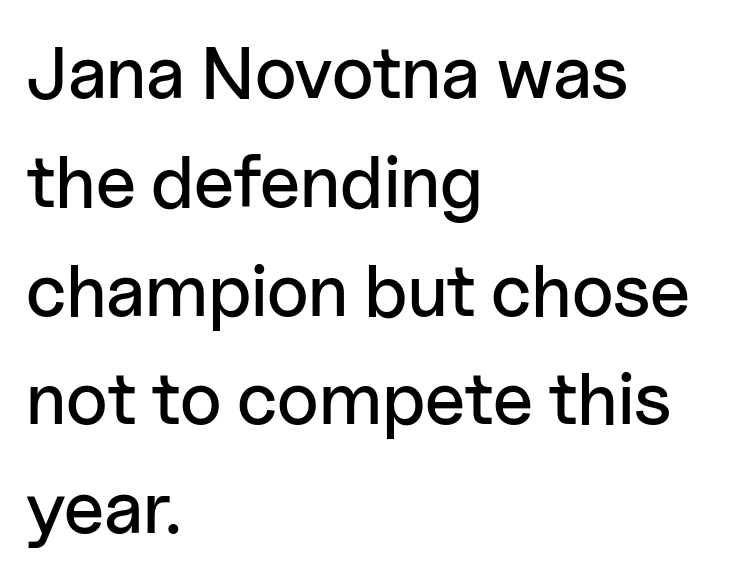
Q: Is the text italic (slanted)? A: No, it is upright.
Q: Is the typeface a serif or a sans-serif typeface? A: Sans-serif.
Q: Is the text underlined? A: No.
Q: How is the paragraph aligned? A: Left-aligned.
Q: Is the spacing between letters normal or unusually wide? A: Normal.
Q: Is the spacing between lines tight, normal or loose? A: Normal.
Q: Width (condensed, normal, or wide)? A: Normal.
Q: Stroke contrast? A: Low.
Q: x-height? A: Medium.
Q: Monospaced? A: No.
